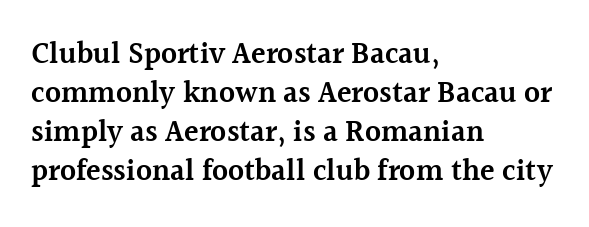
The image shows 30 px semibold serif type, upright; set left-aligned, normal line spacing (1.3x), normal letter spacing, not underlined; a medium x-height.
